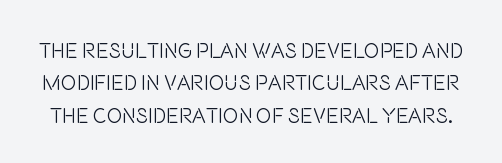
The image shows 21 px text type, upright; set normal line spacing (1.54x), normal letter spacing, not underlined.
